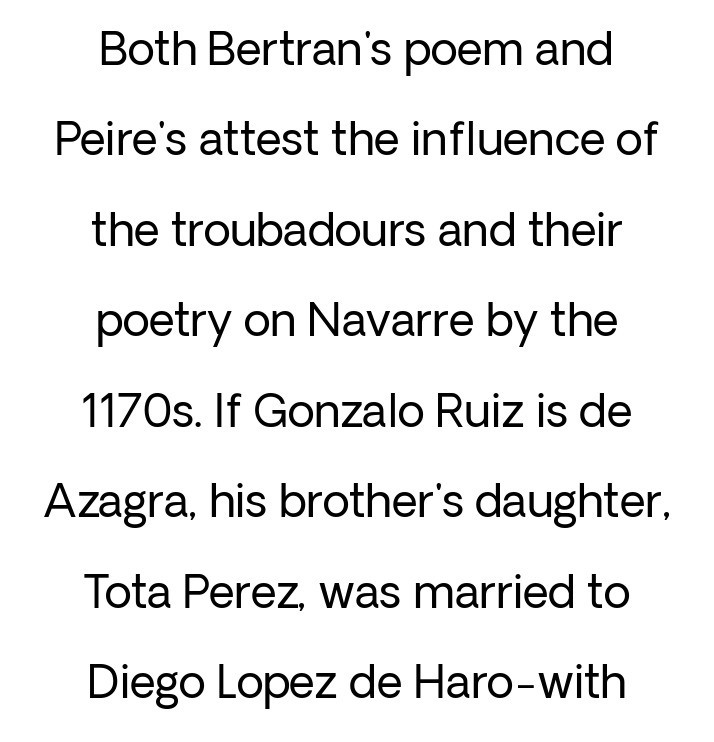
The image shows 45 px regular-weight sans-serif type, upright; set centered, loose line spacing (2.01x), normal letter spacing, not underlined; low stroke contrast and a medium x-height.
